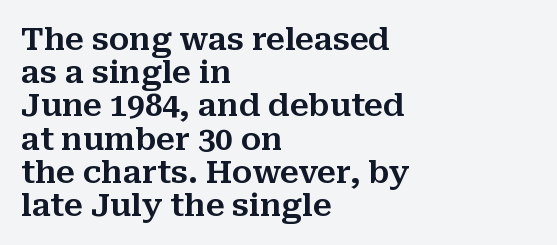
The passage shown is typeset with a serif family. Look at the tracking — it's just the regular setting, nothing added. Nope, not italic — everything's standing straight. A bare baseline throughout the passage.
